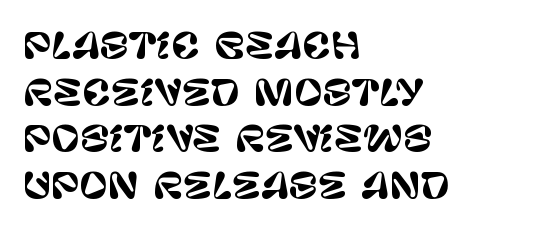
The image shows 35 px sans-serif type; set left-aligned, normal line spacing (1.33x), normal letter spacing, not underlined; low stroke contrast and a large x-height.
